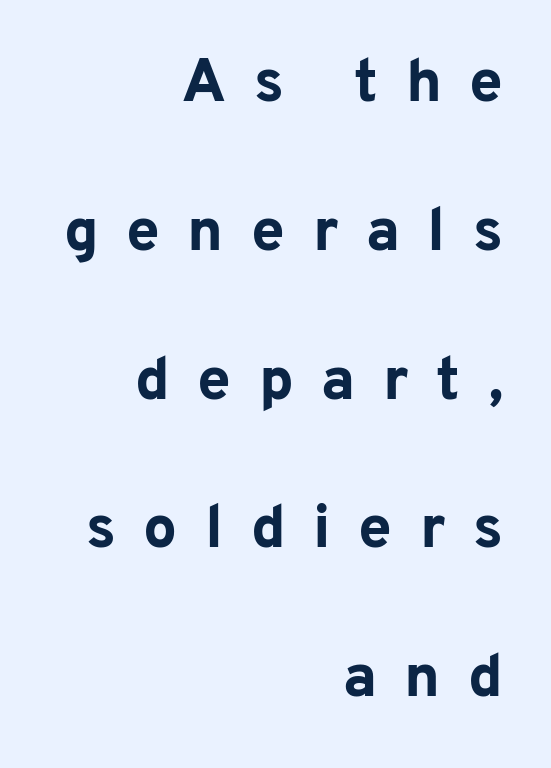
These lines stack with their right ends in a neat column. The designer dialed line spacing up above the default. Varying glyph widths throughout — classic text-font behaviour. The passage shown is not underscored anywhere.
